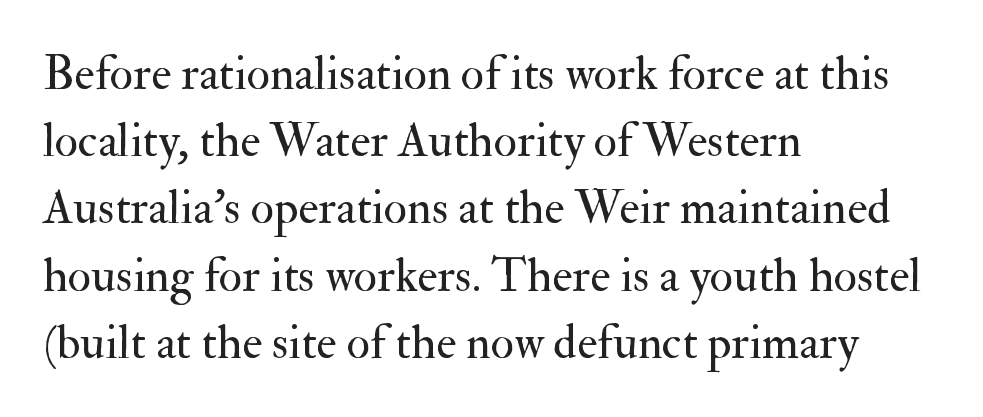
{"serif": "yes", "italic": "no", "bold": "no", "weight": "regular", "width": "normal", "stroke_contrast": "medium", "x_height": "small", "monospaced": "no", "underline": "no", "align": "left", "line_spacing": "normal", "line_spacing_ratio": 1.4, "letter_spacing": "normal", "letter_spacing_em": 0.0, "glyph_px": 48}
